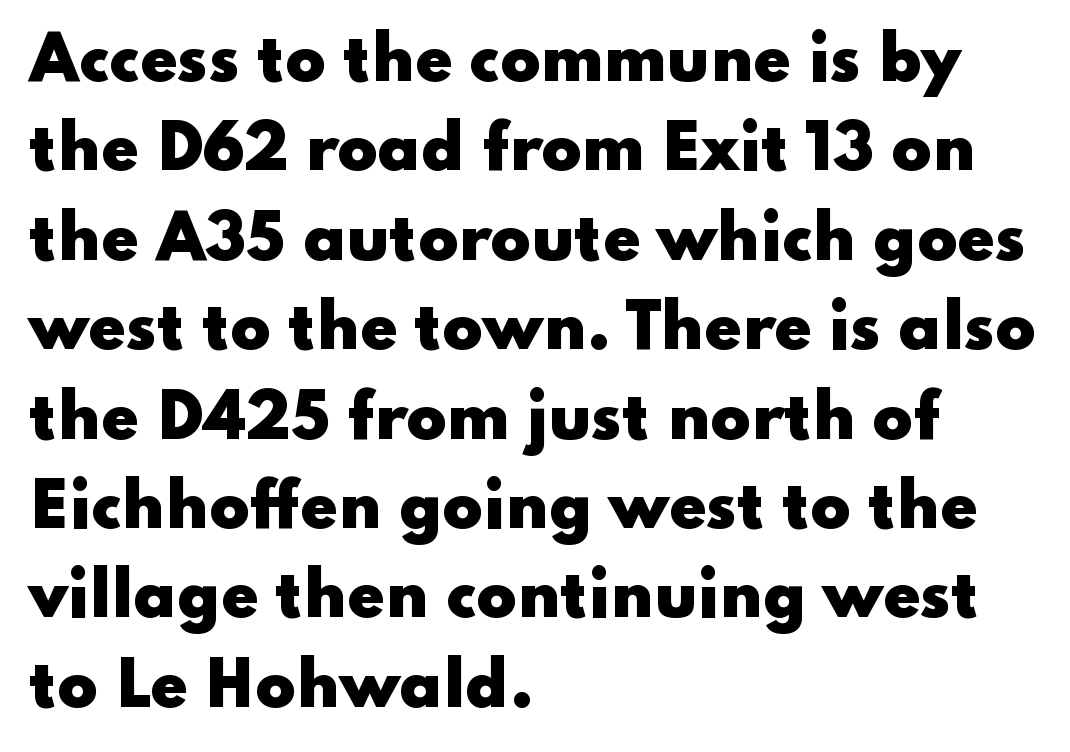
The image shows 60 px heavy, wide sans-serif type, upright; set left-aligned, normal line spacing (1.49x), normal letter spacing, not underlined; low stroke contrast and a small x-height.
